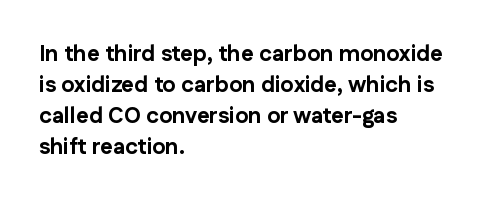
The image shows 22 px bold type, upright; set left-aligned, normal line spacing (1.41x), normal letter spacing, not underlined.
